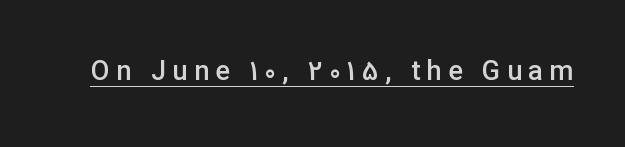
Q: Is the text bold? A: Semi-bold.
Q: Is the text italic (slanted)? A: No, it is upright.
Q: Is the text underlined? A: Yes.
Q: Is the spacing between letters normal or unusually wide? A: Unusually wide.
